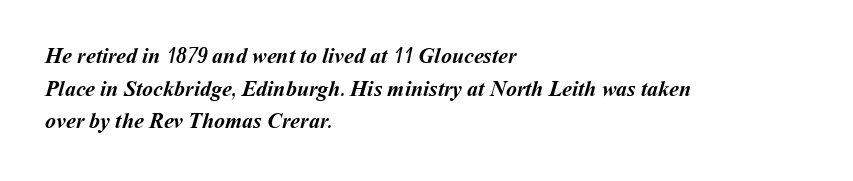
The passage is arranged the way most books set body copy — flush left. Decoration check: the copy has no underline. How would I describe the line gaps? Plain and ordinary. Nothing unusual about the tracking: characters are spaced as the font intends.
